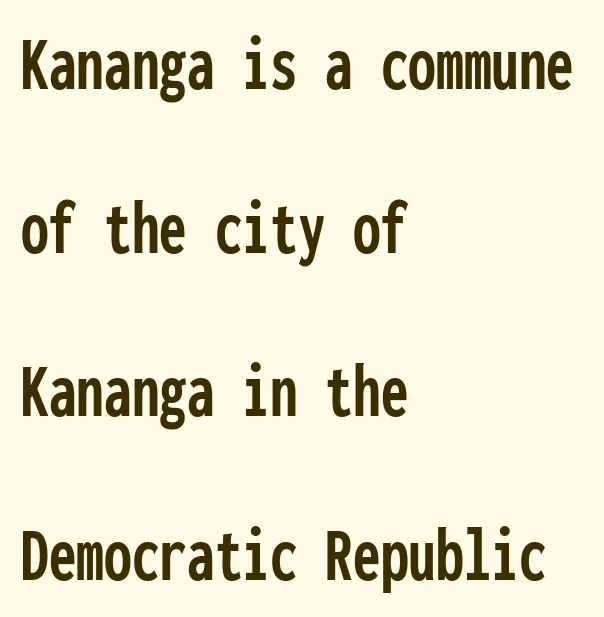
Widely set lines give the paragraph a tall, airy silhouette. Note the uniform advance width — an 'i' takes as much space as an 'm'. How are the letters spaced? Ordinarily, with no added tracking. Nope, not italic — everything's standing straight. The foot of each line stays bare and open.
